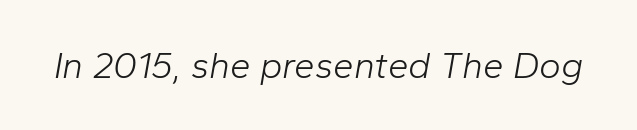
{"italic": "yes", "lean": "right", "slant_degrees": 10, "bold": "no", "weight": "light", "width": "normal", "stroke_contrast": "low", "x_height": "medium", "monospaced": "no", "underline": "no", "letter_spacing": "normal", "letter_spacing_em": 0.0, "glyph_px": 37}
